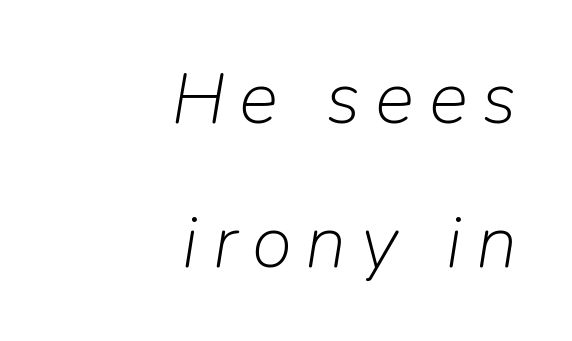
Q: Is the text bold? A: No.
Q: Is the text italic (slanted)? A: Yes, it leans right by about 9 degrees.
Q: Is the text underlined? A: No.
Q: How is the paragraph aligned? A: Right-aligned.
Q: Is the spacing between letters normal or unusually wide? A: Unusually wide.
Q: Is the spacing between lines tight, normal or loose? A: Loose.
Q: Width (condensed, normal, or wide)? A: Normal.
Q: Stroke contrast? A: Low.
Q: x-height? A: Medium.
Q: Monospaced? A: No.
